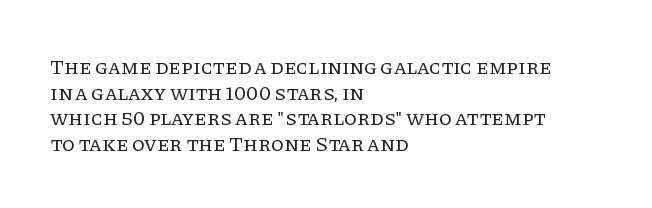
Does extra space separate the letters? No, they use regular spacing. The passage is arranged the way most books set body copy — flush left. The area under the type is left untouched. The face looks like a standard text weight, possibly lighter. Notice how the stems are strictly vertical — no italics here.
